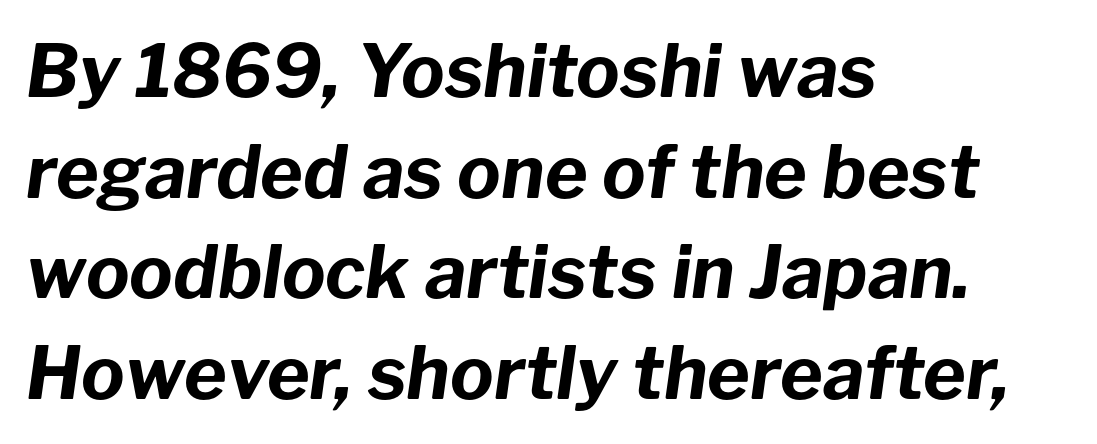
The image shows 73 px bold type, italic (leaning right); set left-aligned, normal line spacing (1.38x), normal letter spacing, not underlined; low stroke contrast and a medium x-height.
